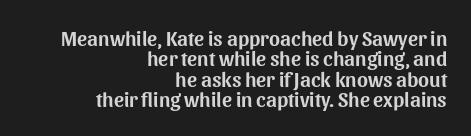
How are the letters spaced? Ordinarily, with no added tracking. Clear beneath every line of the passage. The passage shown stacks its lines with hardly any gap. Does the lettering tilt? It doesn't — this is upright. One-word summary of the alignment: right.
